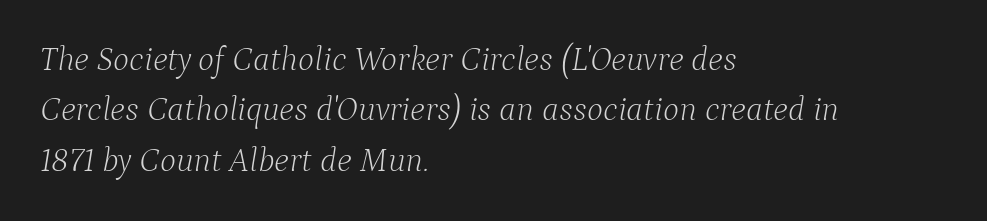
Classification — serif. Stroke mass is kept to a normal reading level or below. Does extra space separate the letters? No, they use regular spacing. You could not count columns in this text — the font is proportionally spaced. The baseline area is clear. The lines in this sample share a left origin and differ only in where they stop.
